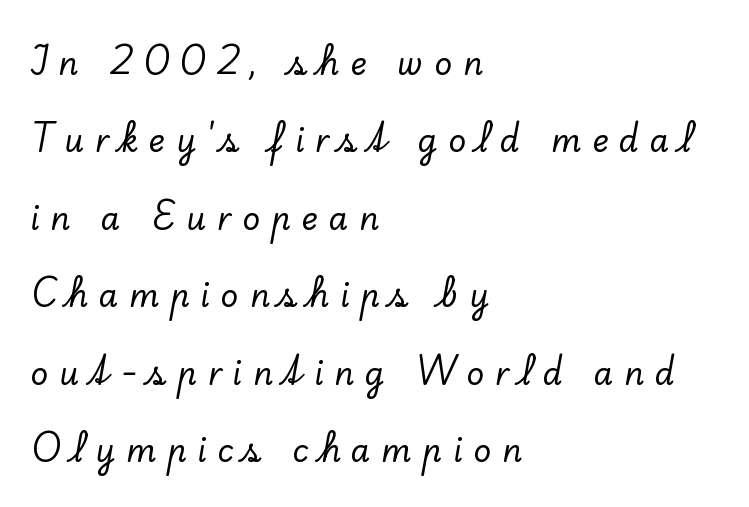
The image shows 31 px serif type; set left-aligned, loose line spacing (2.5x), unusually wide letter spacing (+0.35 em), not underlined; low stroke contrast and a small x-height.
